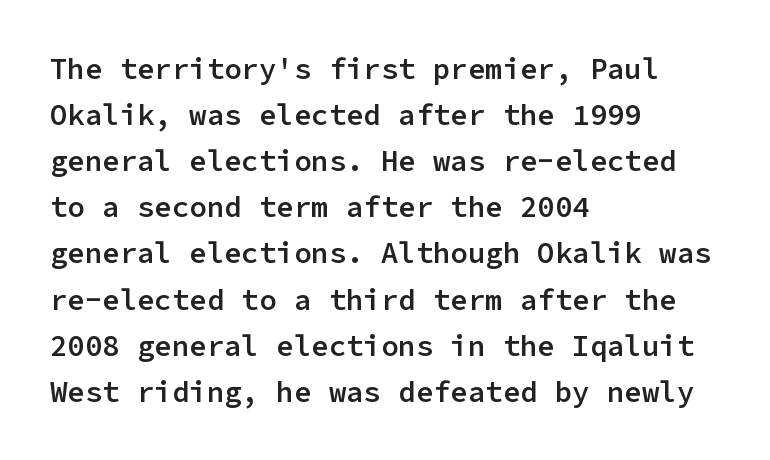
{"serif": "no", "italic": "no", "bold": "semi", "weight": "semibold", "width": "normal", "stroke_contrast": "low", "x_height": "medium", "monospaced": "yes", "underline": "no", "align": "left", "line_spacing": "normal", "line_spacing_ratio": 1.59, "letter_spacing": "normal", "letter_spacing_em": 0.0, "glyph_px": 29}
